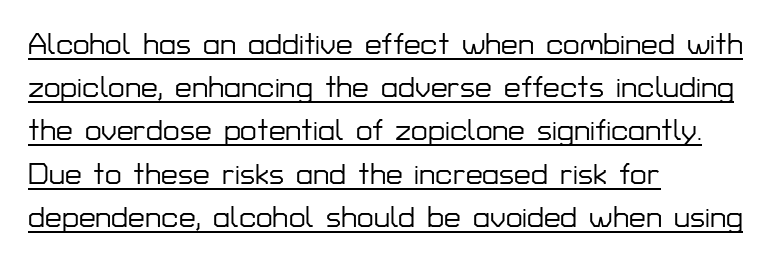
Casual observation: everything's shoved over to the left. This block has exactly the height ordinary leading produces. In designer terms, the underline attribute is active on this setting. The text was rendered using a sans face with plain stroke endings.
